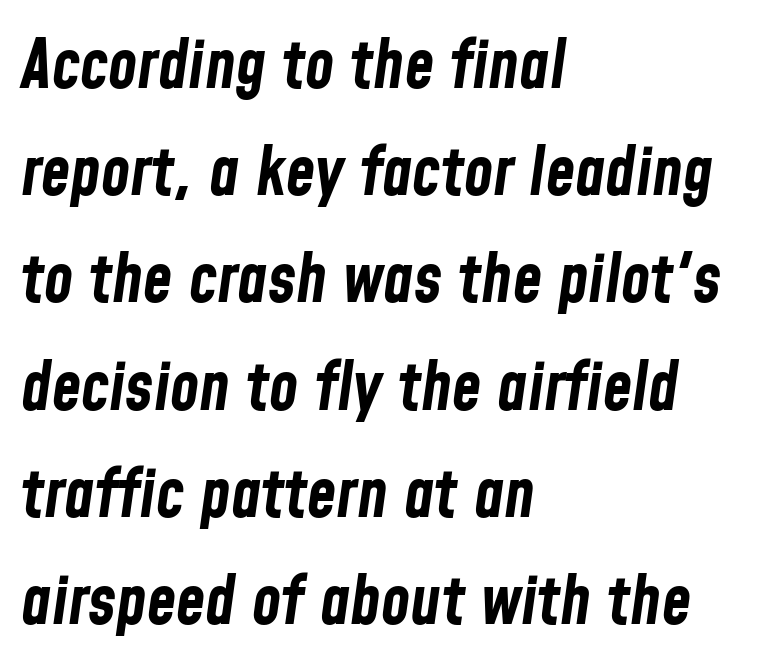
The image shows 67 px bold, condensed type, italic (leaning right); set left-aligned, normal line spacing (1.6x), normal letter spacing, not underlined; low stroke contrast and a medium x-height.
